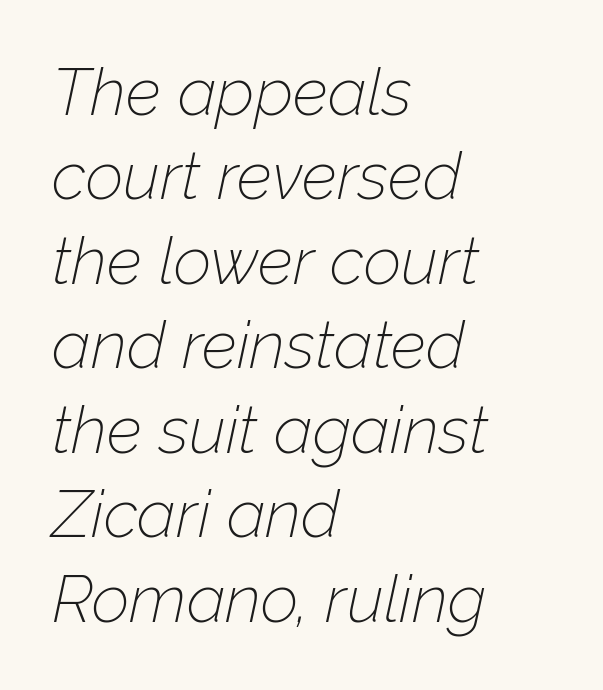
The image shows 66 px thin type, italic (leaning right); set left-aligned, normal line spacing (1.28x), normal letter spacing, not underlined; low stroke contrast and a medium x-height.
